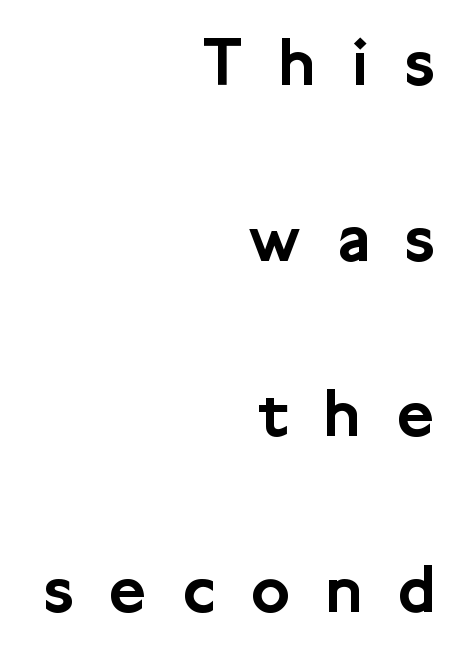
{"serif": "no", "italic": "no", "width": "normal", "stroke_contrast": "low", "x_height": "medium", "monospaced": "no", "underline": "no", "align": "right", "line_spacing": "loose", "line_spacing_ratio": 2.44, "letter_spacing": "wide", "letter_spacing_em": 0.5, "glyph_px": 72}
